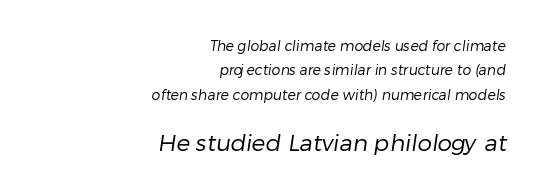
The rendering enlarges the type as you move from the upper chunk to the lower. The gap between lines stays unmarked. Between one letter and the next there's only the usual sliver of space. These lines are set flush right with a ragged left edge.
